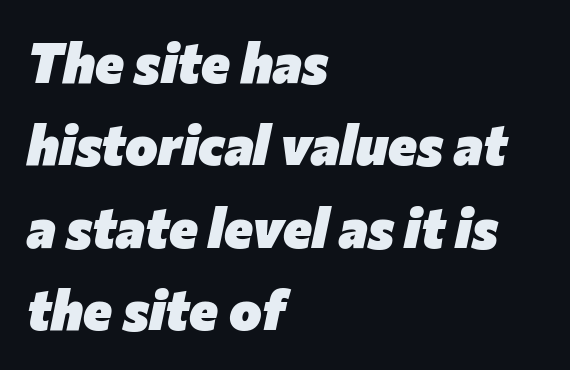
The image shows 55 px heavy type, italic (leaning right); set left-aligned, normal line spacing (1.5x), normal letter spacing, not underlined; low stroke contrast and a medium x-height.
